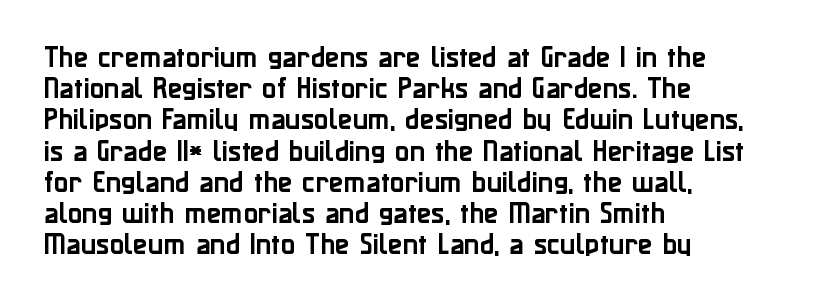
Does the copy run flush right? No — it runs flush left. The font's upright variant was chosen for this text. Descender tails drop into unmarked territory. Reading down the column, the eye jumps a familiar distance to each next line.
